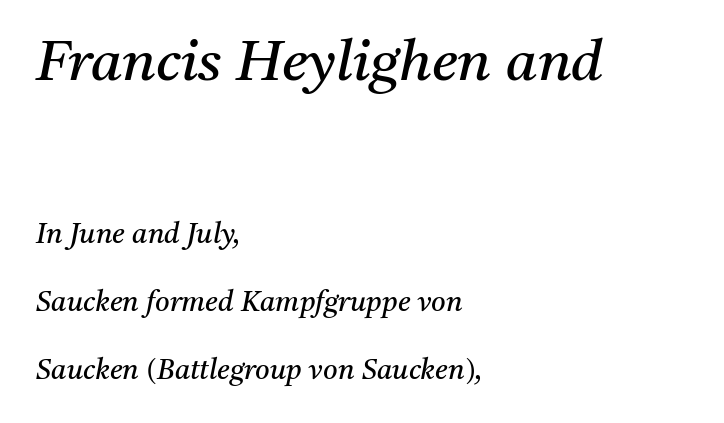
The image shows 57 px regular-weight serif type, italic (leaning right); set left-aligned, loose line spacing (2.44x), normal letter spacing, not underlined; the first (top) block is 2.04x larger; medium stroke contrast and a medium x-height.
